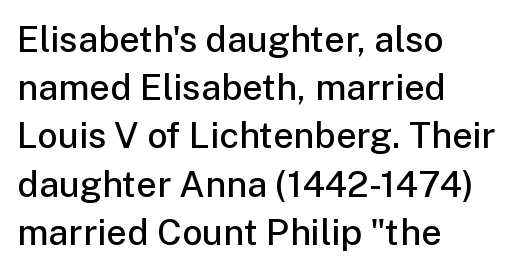
Q: Is the text bold? A: Semi-bold.
Q: Is the text italic (slanted)? A: No, it is upright.
Q: Is the typeface a serif or a sans-serif typeface? A: Sans-serif.
Q: Is the text underlined? A: No.
Q: How is the paragraph aligned? A: Left-aligned.
Q: Is the spacing between letters normal or unusually wide? A: Normal.
Q: Is the spacing between lines tight, normal or loose? A: Normal.
Q: Width (condensed, normal, or wide)? A: Normal.
Q: Stroke contrast? A: Low.
Q: x-height? A: Medium.
Q: Monospaced? A: No.
